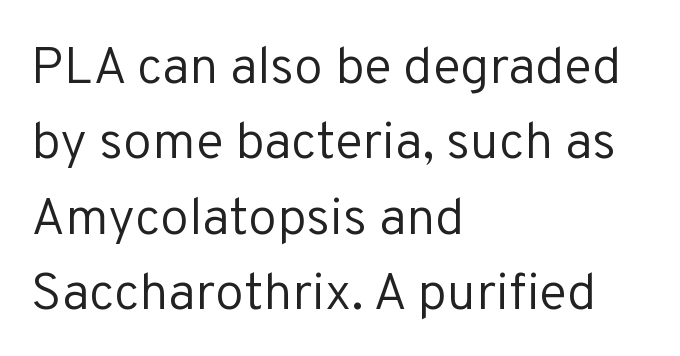
{"serif": "no", "italic": "no", "bold": "no", "weight": "regular", "width": "normal", "stroke_contrast": "low", "x_height": "medium", "monospaced": "no", "underline": "no", "align": "left", "line_spacing": "normal", "line_spacing_ratio": 1.45, "letter_spacing": "normal", "letter_spacing_em": 0.0, "glyph_px": 52}
